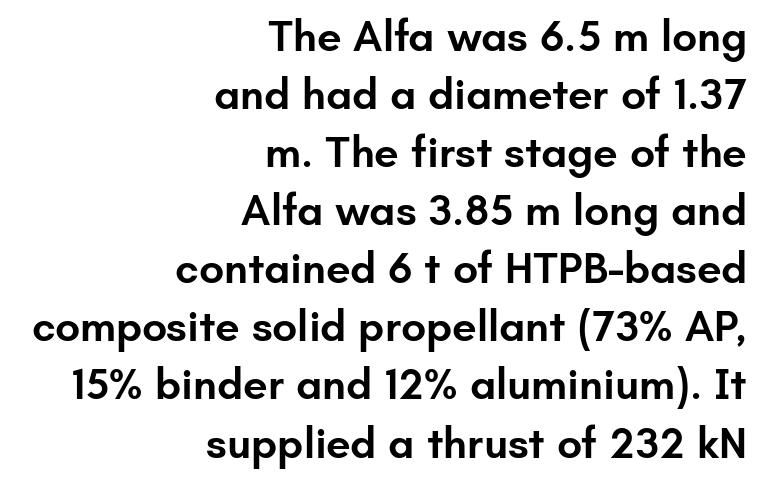
The face used here is a sans, in the tradition of grotesques and geometrics. The rendering uses natural spacing where letterforms have individual widths. As a designer I'd log this as weight 600, semibold. Ascenders rise straight up at ninety degrees.
